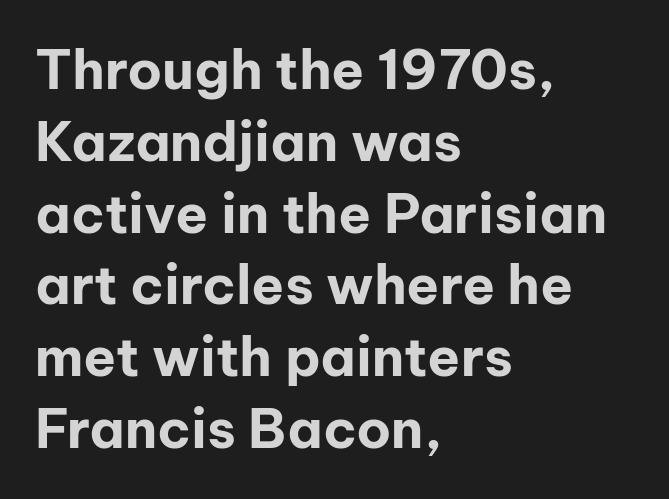
Q: Is the text bold? A: Yes.
Q: Is the text italic (slanted)? A: No, it is upright.
Q: Is the typeface a serif or a sans-serif typeface? A: Sans-serif.
Q: Is the text underlined? A: No.
Q: How is the paragraph aligned? A: Left-aligned.
Q: Is the spacing between letters normal or unusually wide? A: Normal.
Q: Is the spacing between lines tight, normal or loose? A: Normal.
Q: Width (condensed, normal, or wide)? A: Normal.
Q: Stroke contrast? A: Low.
Q: x-height? A: Medium.
Q: Monospaced? A: No.
